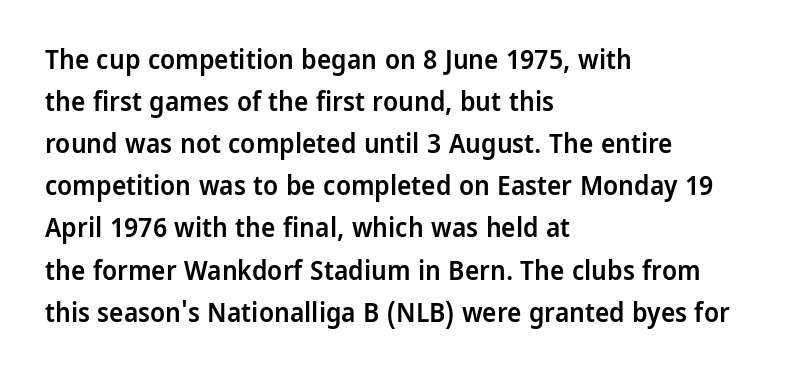
Q: Is the text bold? A: Semi-bold.
Q: Is the text italic (slanted)? A: No, it is upright.
Q: Is the text underlined? A: No.
Q: How is the paragraph aligned? A: Left-aligned.
Q: Is the spacing between letters normal or unusually wide? A: Normal.
Q: Is the spacing between lines tight, normal or loose? A: Normal.
